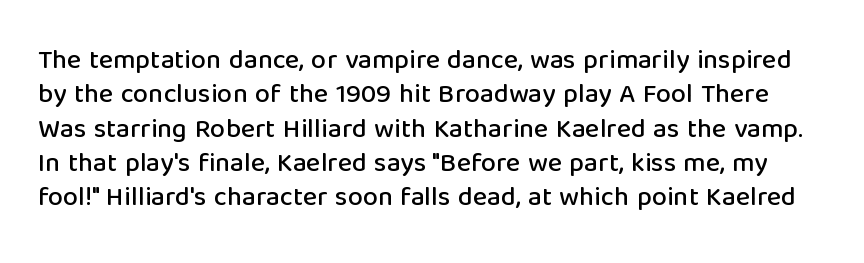
Does the lettering tilt? It doesn't — this is upright. Interline gaps are of average width in this sample. A bare baseline throughout the passage. This sample uses plain, unmodified letter spacing.
